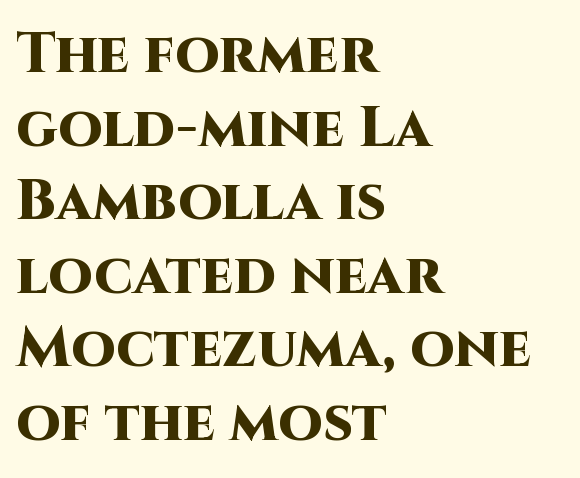
{"serif": "no", "italic": "no", "bold": "yes", "weight": "heavy", "width": "normal", "stroke_contrast": "high", "x_height": "large", "monospaced": "no", "underline": "no", "align": "left", "line_spacing": "normal", "line_spacing_ratio": 1.29, "letter_spacing": "normal", "letter_spacing_em": 0.0, "glyph_px": 57}
